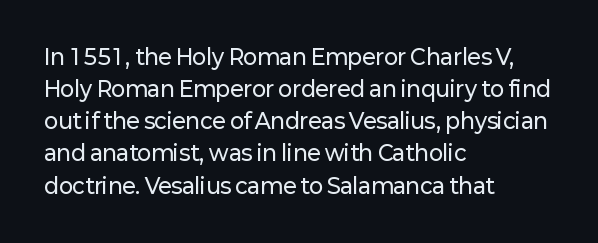
Layout note: lines flush left. The string is rendered with underlining switched off. The line texture is even and compact thanks to regular tracking. A roman cut, with each character standing at attention. The space between consecutive lines is moderate.
